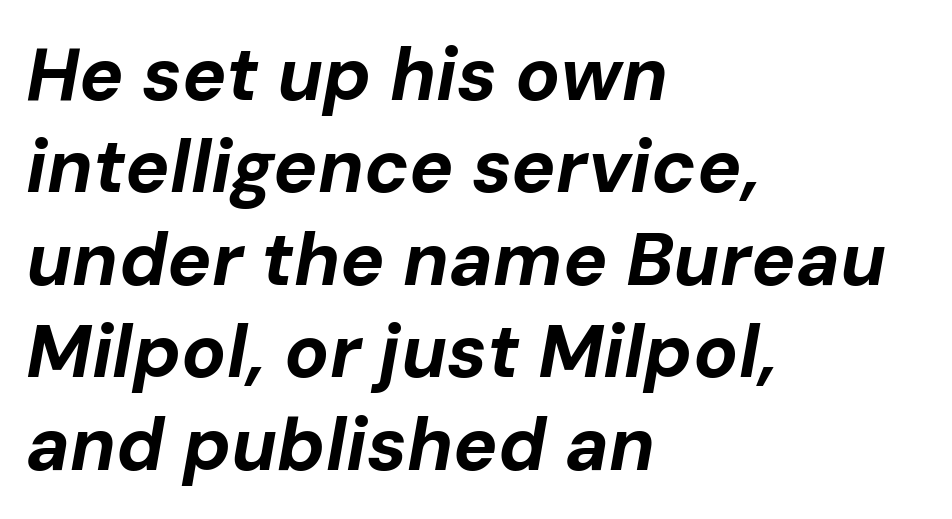
The image shows 74 px bold type, italic (leaning right); set left-aligned, normal line spacing (1.25x), normal letter spacing, not underlined; low stroke contrast and a medium x-height.
